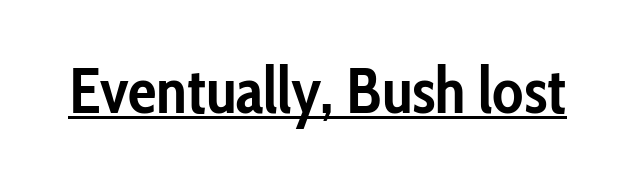
The image shows 64 px semibold, condensed sans-serif type, upright; set normal letter spacing, underlined; low stroke contrast and a medium x-height.
